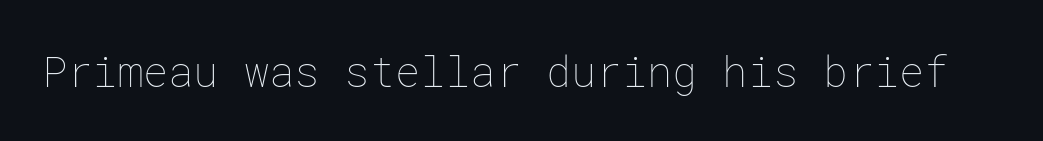
Tracking here is standard; glyphs follow each other at the usual distance. Every stem runs plumb, perpendicular to the baseline. Heft: none added — not bold. Anything drawn beneath the words? Only blank space.
